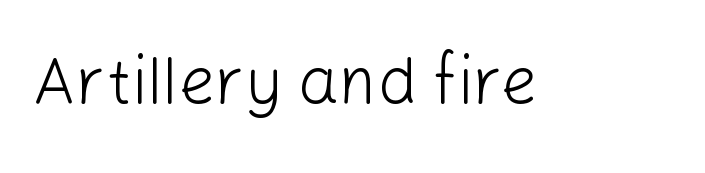
Grotesque or geometric, the face here clearly has no serifs. Character widths vary here, with narrow letters taking less room than wide ones. The typography opts for an upright posture over an oblique one. The words here are not underlined.
